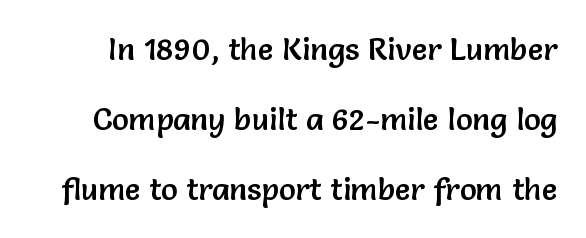
Tall strokes in this sample are plumb rather than angled. Character widths vary here, with narrow letters taking less room than wide ones. Whoever set this chose breathing room over compactness in the vertical rhythm. You could call the tracking neutral — neither tight nor loose.
